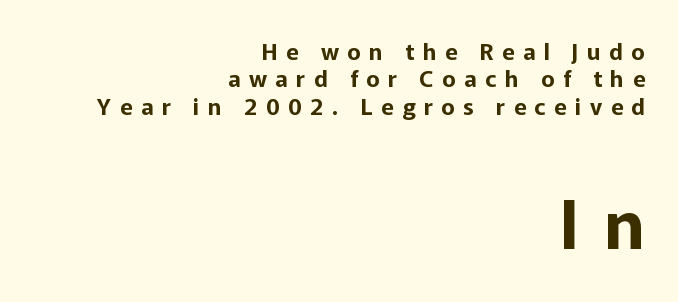
This rendering features lettering with no underline. Do the characters align in a grid? No, the font is proportional. Inter-character spacing is expanded well beyond the font's built-in metrics. The specimen reads as upright at a glance.
